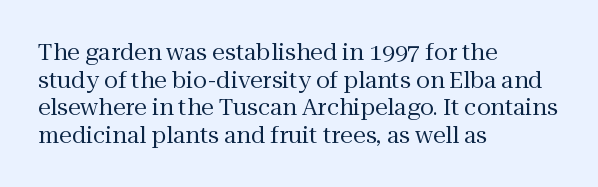
Unlike italic type, these characters show no tilt at all. The string is rendered with underlining switched off. The lines are quadded left. Tracking here is standard; glyphs follow each other at the usual distance. The letters look calm and open, with moderate or lighter stems.
